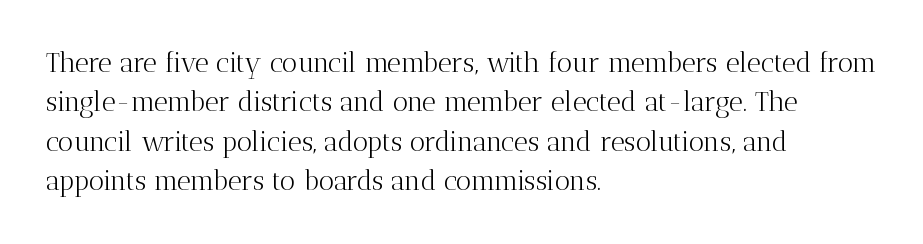
{"italic": "no", "bold": "no", "underline": "no", "align": "left", "line_spacing": "normal", "line_spacing_ratio": 1.46, "letter_spacing": "normal", "letter_spacing_em": 0.0, "glyph_px": 27}
